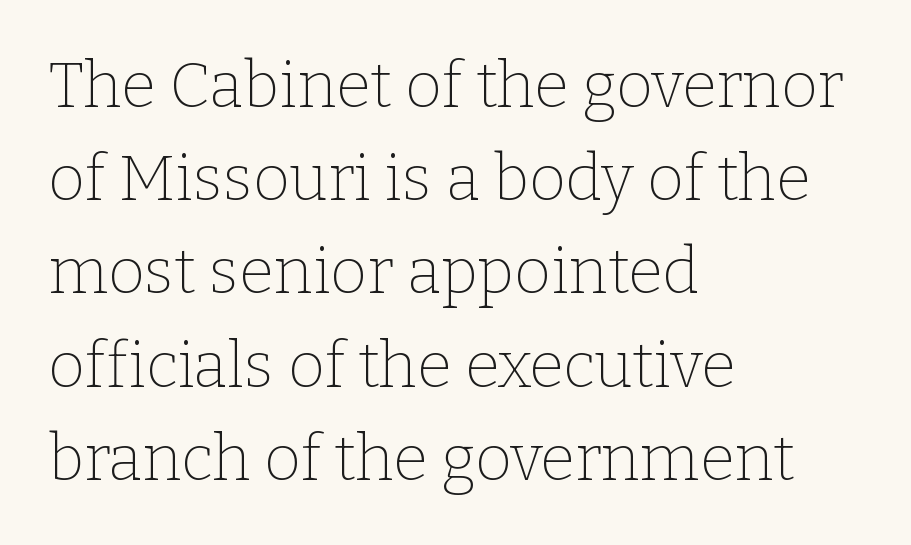
The image shows 63 px thin serif type, upright; set left-aligned, normal line spacing (1.48x), normal letter spacing, not underlined; low stroke contrast and a medium x-height.
